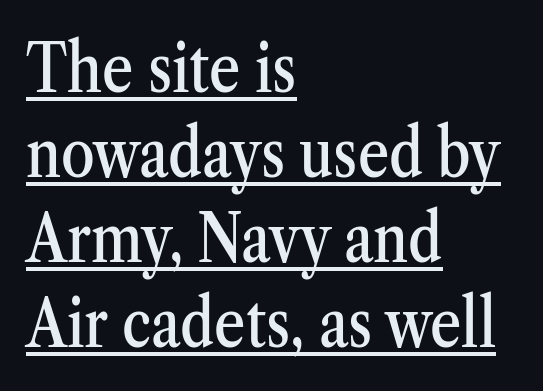
{"serif": "yes", "italic": "no", "width": "condensed", "stroke_contrast": "medium", "x_height": "medium", "monospaced": "no", "underline": "yes", "align": "left", "line_spacing": "normal", "line_spacing_ratio": 1.25, "letter_spacing": "normal", "letter_spacing_em": 0.0, "glyph_px": 68}
